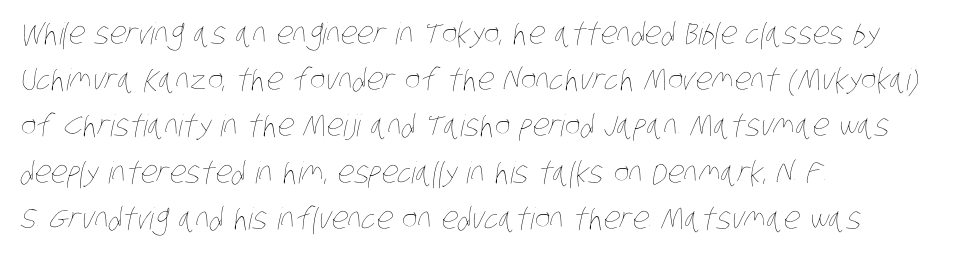
{"bold": "no", "weight": "thin", "width": "condensed", "stroke_contrast": "low", "x_height": "large", "monospaced": "no", "underline": "no", "align": "left", "line_spacing": "normal", "line_spacing_ratio": 1.54, "letter_spacing": "normal", "letter_spacing_em": 0.0, "glyph_px": 30}
